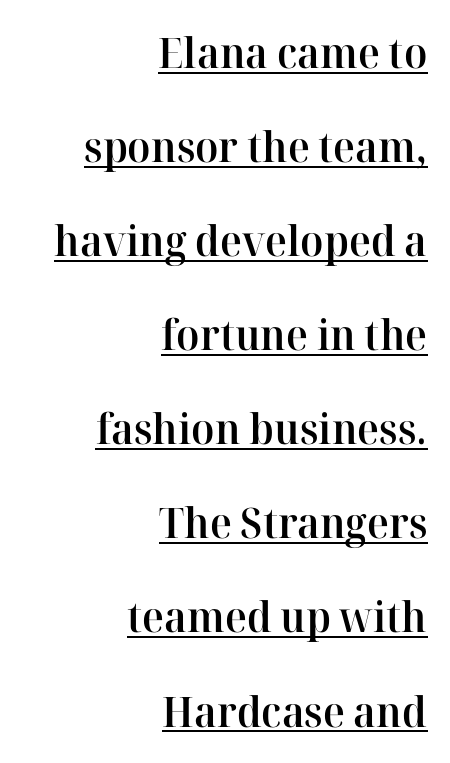
The image shows 42 px semibold serif type, upright; set right-aligned, loose line spacing (2.24x), normal letter spacing, underlined; high stroke contrast and a medium x-height.
